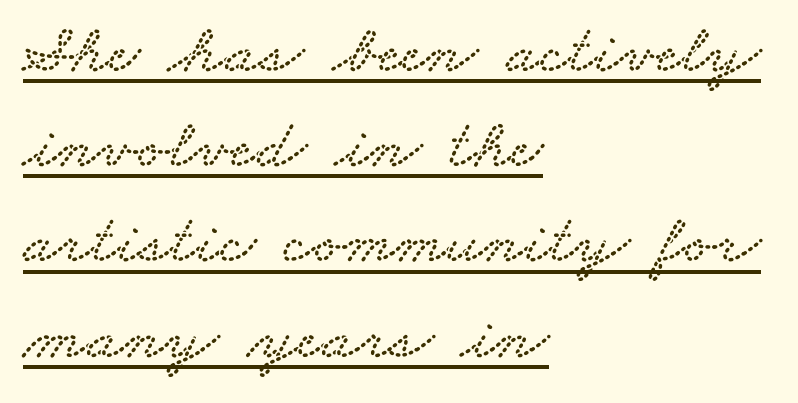
The image shows 70 px wide serif type; set left-aligned, normal line spacing (1.36x), normal letter spacing, underlined; low stroke contrast and a small x-height.
